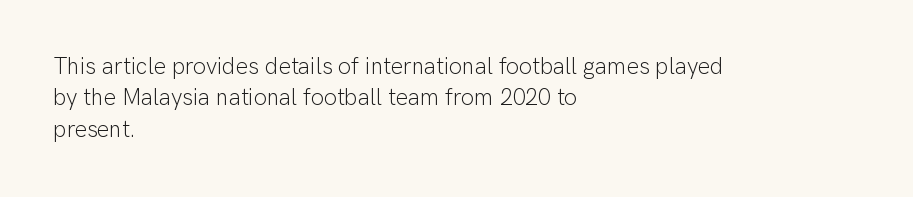
Q: Is the text bold? A: No.
Q: Is the text italic (slanted)? A: No, it is upright.
Q: Is the text underlined? A: No.
Q: How is the paragraph aligned? A: Left-aligned.
Q: Is the spacing between letters normal or unusually wide? A: Normal.
Q: Is the spacing between lines tight, normal or loose? A: Normal.
